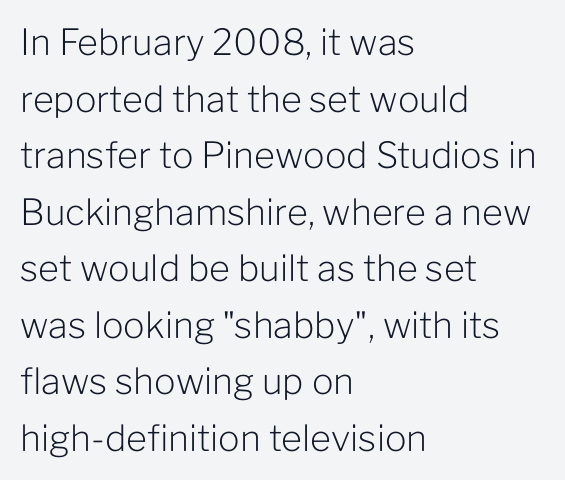
{"serif": "no", "italic": "no", "bold": "no", "weight": "light", "width": "normal", "stroke_contrast": "low", "x_height": "medium", "monospaced": "no", "underline": "no", "align": "left", "line_spacing": "normal", "line_spacing_ratio": 1.57, "letter_spacing": "normal", "letter_spacing_em": 0.0, "glyph_px": 36}
